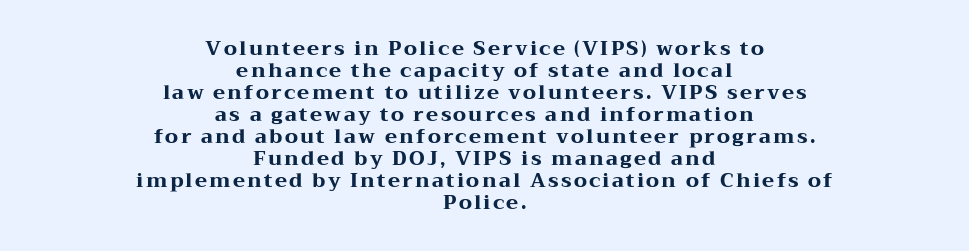
A student would call this center alignment; a typographer would say set centered. This sample trades vertical openness for compactness between lines. The font's upright variant was chosen for this text. Honestly, there is no underline to notice here at all. On the weight axis this lands at bold, roughly 700.
